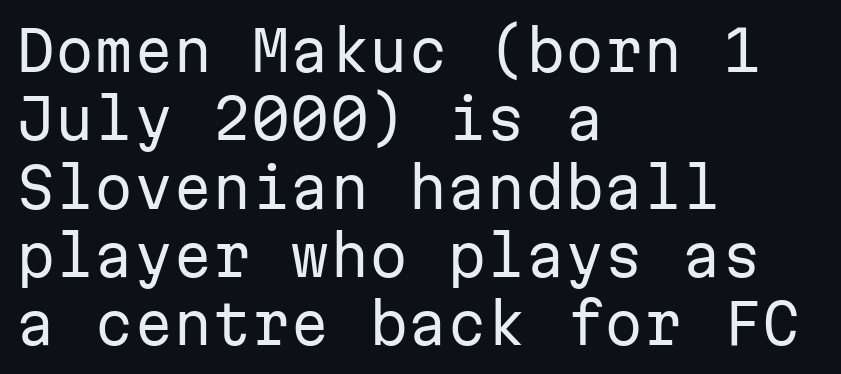
Check under the words: just untouched page. When letters stand straight like this, we call the style roman or upright. The paragraph has a hard left edge and a soft right edge. Looks like terminal output: every glyph gets an equal slot. Caption: standard tracking, unaltered.
